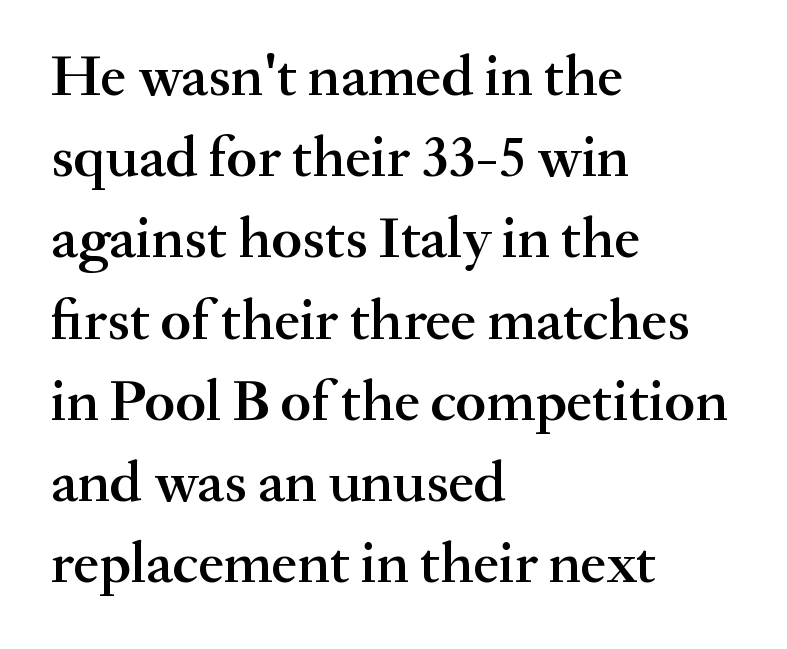
Stroke terminals: seriffed. Horizontal bands of white between lines are of average thickness. The setting favours the left margin, as ordinary paragraphs usually do. You could call the tracking neutral — neither tight nor loose. Vertical strokes here are truly vertical. The space beneath each line is pristine and unruled.
